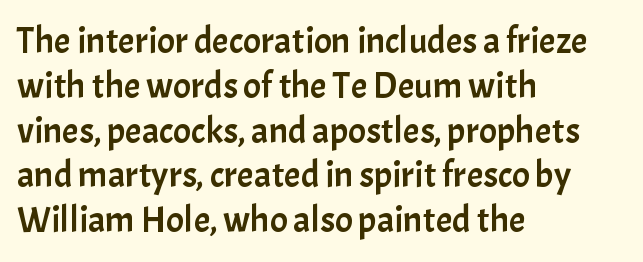
{"serif": "no", "italic": "no", "width": "normal", "stroke_contrast": "low", "x_height": "medium", "monospaced": "no", "underline": "no", "align": "left", "line_spacing_ratio": 1.21, "letter_spacing": "normal", "letter_spacing_em": 0.0, "glyph_px": 37}
